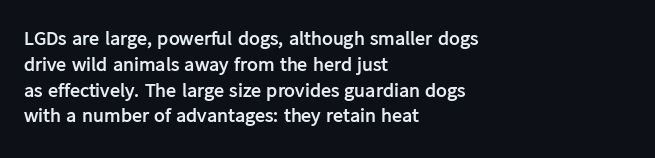
{"italic": "no", "bold": "yes", "underline": "no", "align": "left", "line_spacing": "normal", "line_spacing_ratio": 1.29, "letter_spacing": "normal", "letter_spacing_em": 0.0, "glyph_px": 20}
